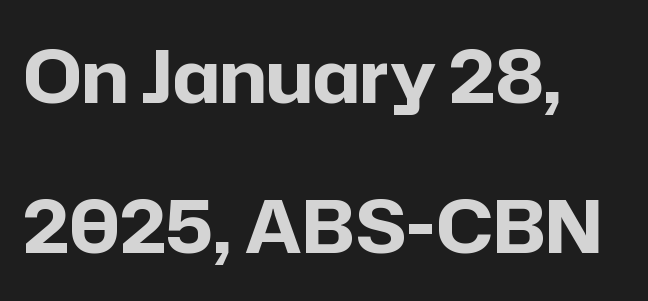
Is there much room between lines? Yes — plenty of vertical air separates them. Clear beneath every line of the passage. Every stem runs plumb, perpendicular to the baseline. The face used here is rendered with its standard letterfit. The font is running at its bold setting.
